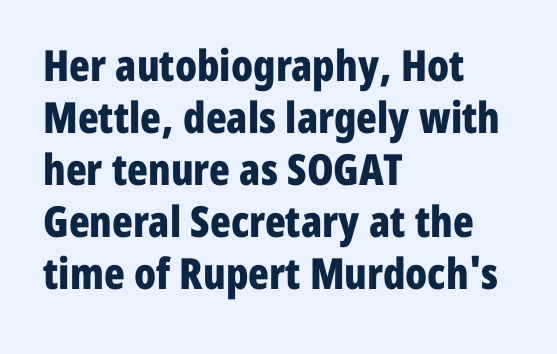
The image shows 43 px bold, condensed sans-serif type, upright; set left-aligned, line spacing 1.21x, normal letter spacing, not underlined; low stroke contrast and a medium x-height.
